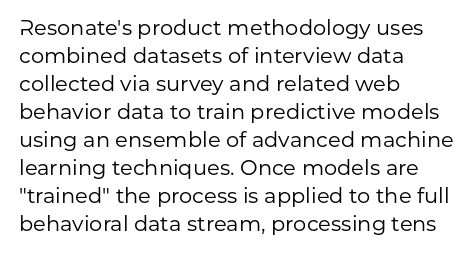
{"italic": "no", "bold": "no", "underline": "no", "align": "left", "line_spacing": "normal", "line_spacing_ratio": 1.33, "letter_spacing": "normal", "letter_spacing_em": 0.0, "glyph_px": 21}
